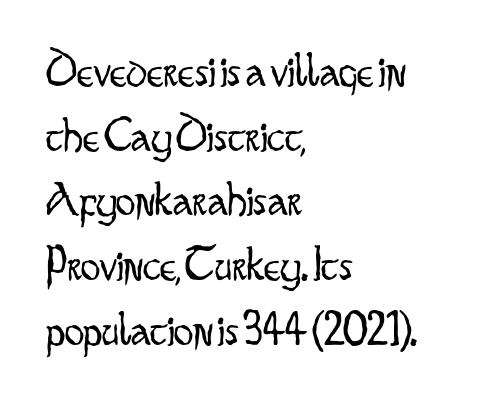
Q: Is the text bold? A: No.
Q: Is the text italic (slanted)? A: No, it is upright.
Q: Is the typeface a serif or a sans-serif typeface? A: Sans-serif.
Q: Is the text underlined? A: No.
Q: How is the paragraph aligned? A: Left-aligned.
Q: Is the spacing between letters normal or unusually wide? A: Normal.
Q: Is the spacing between lines tight, normal or loose? A: Normal.
Q: Width (condensed, normal, or wide)? A: Condensed.
Q: Stroke contrast? A: Low.
Q: x-height? A: Small.
Q: Monospaced? A: No.
